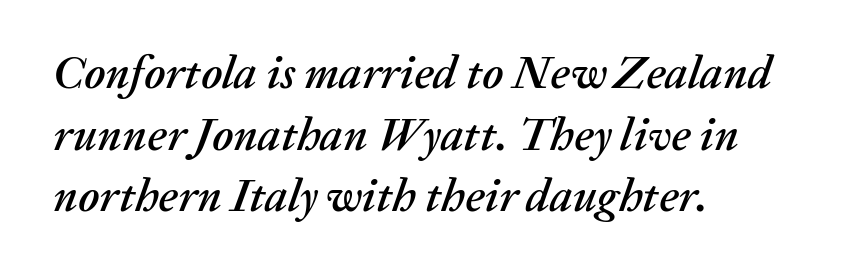
The image shows 46 px text type, italic (leaning right); set left-aligned, normal line spacing (1.34x), normal letter spacing, not underlined; medium stroke contrast and a medium x-height.
